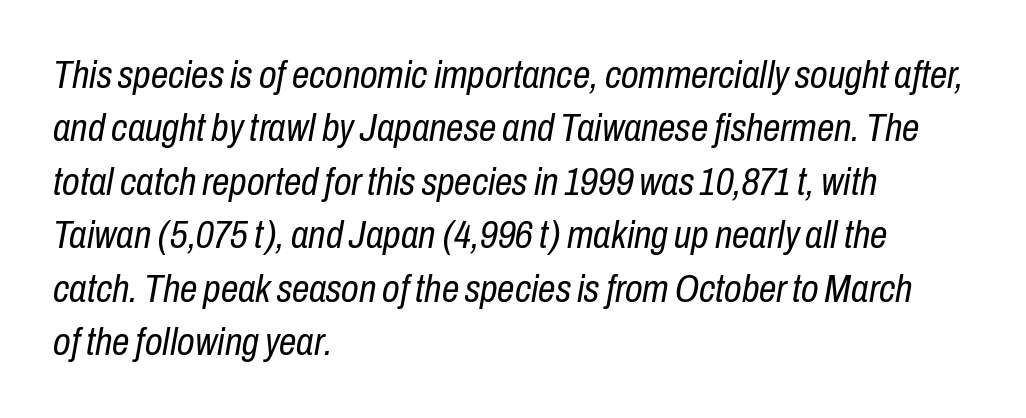
Q: Is the text bold? A: No.
Q: Is the text italic (slanted)? A: Yes, it leans right by about 10 degrees.
Q: Is the text underlined? A: No.
Q: How is the paragraph aligned? A: Left-aligned.
Q: Is the spacing between letters normal or unusually wide? A: Normal.
Q: Is the spacing between lines tight, normal or loose? A: Normal.
Q: Width (condensed, normal, or wide)? A: Condensed.
Q: Stroke contrast? A: Low.
Q: x-height? A: Medium.
Q: Monospaced? A: No.
